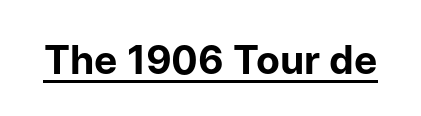
Q: Is the text bold? A: Yes.
Q: Is the text italic (slanted)? A: No, it is upright.
Q: Is the typeface a serif or a sans-serif typeface? A: Sans-serif.
Q: Is the text underlined? A: Yes.
Q: Is the spacing between letters normal or unusually wide? A: Normal.
Q: Width (condensed, normal, or wide)? A: Normal.
Q: Stroke contrast? A: Low.
Q: x-height? A: Medium.
Q: Monospaced? A: No.
